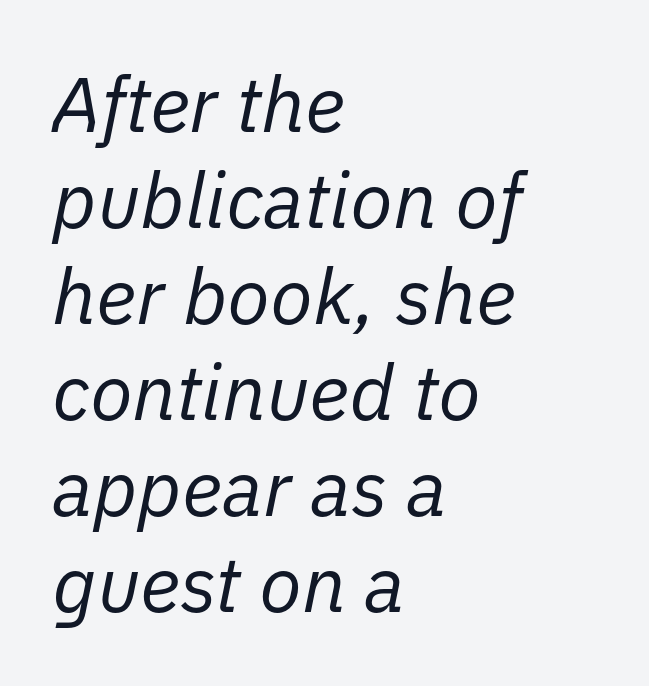
The image shows 78 px regular-weight type, italic (leaning right); set left-aligned, line spacing 1.23x, normal letter spacing, not underlined; low stroke contrast and a medium x-height.
